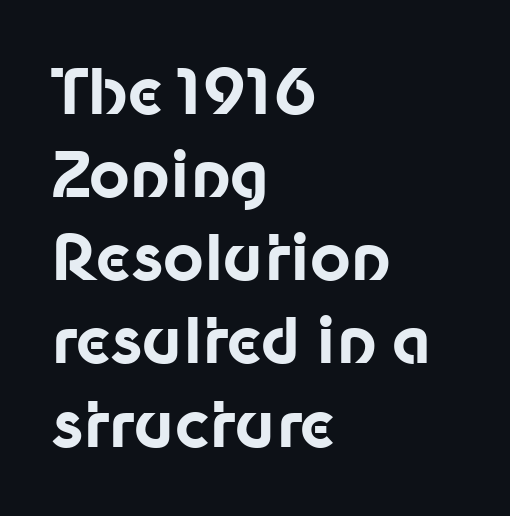
{"serif": "no", "italic": "no", "bold": "yes", "weight": "bold", "width": "normal", "stroke_contrast": "low", "x_height": "medium", "monospaced": "no", "underline": "no", "align": "left", "line_spacing": "normal", "line_spacing_ratio": 1.32, "letter_spacing": "normal", "letter_spacing_em": 0.0, "glyph_px": 63}
